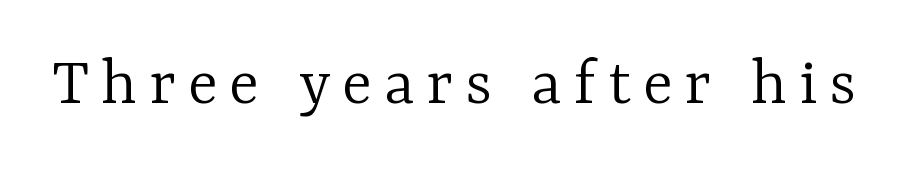
Q: Is the text bold? A: No.
Q: Is the text italic (slanted)? A: No, it is upright.
Q: Is the typeface a serif or a sans-serif typeface? A: Serif.
Q: Is the text underlined? A: No.
Q: Width (condensed, normal, or wide)? A: Normal.
Q: Stroke contrast? A: Low.
Q: x-height? A: Medium.
Q: Monospaced? A: No.
